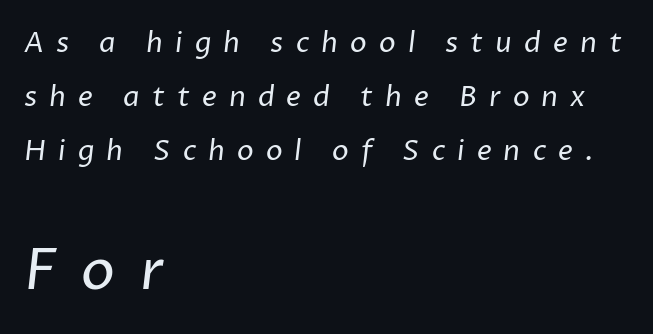
Q: Is the text bold? A: No.
Q: Is the typeface a serif or a sans-serif typeface? A: Sans-serif.
Q: Is the text underlined? A: No.
Q: How is the paragraph aligned? A: Left-aligned.
Q: Is the spacing between letters normal or unusually wide? A: Unusually wide.
Q: Is the spacing between lines tight, normal or loose? A: Loose.
Q: Which block of text is set in a larger size, the first (top) or the second (bottom)? A: The second (bottom) one.
Q: Width (condensed, normal, or wide)? A: Normal.
Q: Stroke contrast? A: Low.
Q: x-height? A: Medium.
Q: Monospaced? A: No.
